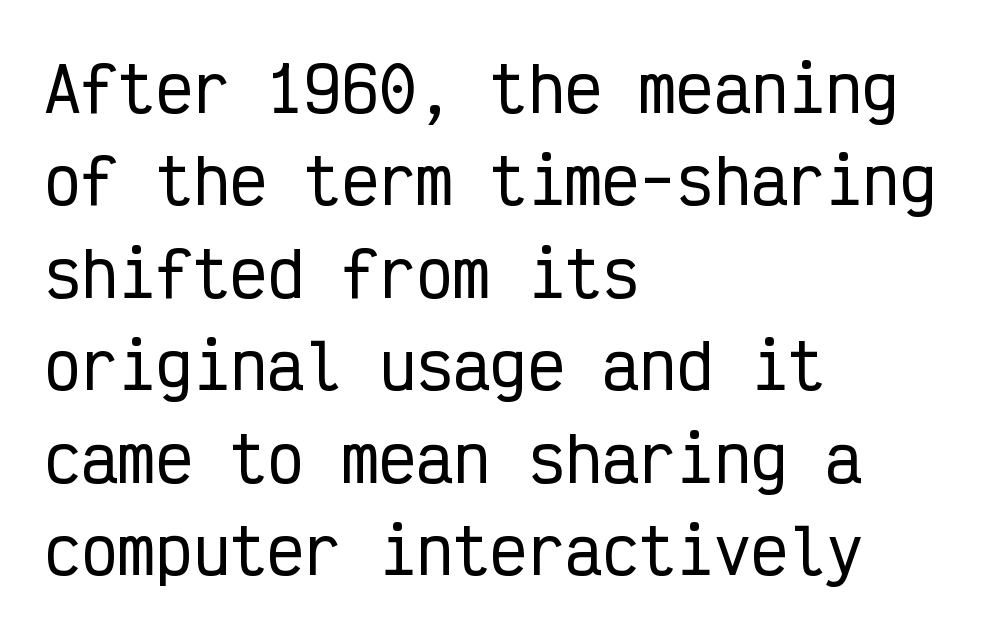
Q: Is the text italic (slanted)? A: No, it is upright.
Q: Is the typeface a serif or a sans-serif typeface? A: Sans-serif.
Q: Is the text underlined? A: No.
Q: How is the paragraph aligned? A: Left-aligned.
Q: Is the spacing between letters normal or unusually wide? A: Normal.
Q: Is the spacing between lines tight, normal or loose? A: Normal.
Q: Width (condensed, normal, or wide)? A: Condensed.
Q: Stroke contrast? A: Low.
Q: x-height? A: Medium.
Q: Monospaced? A: Yes.
